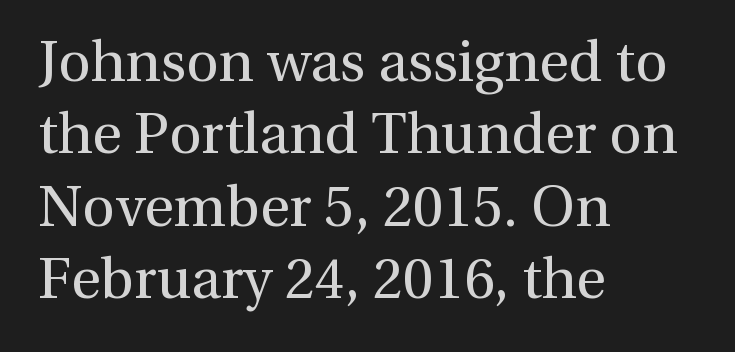
The image shows 57 px regular-weight serif type, upright; set left-aligned, normal line spacing (1.27x), normal letter spacing, not underlined; a medium x-height.
